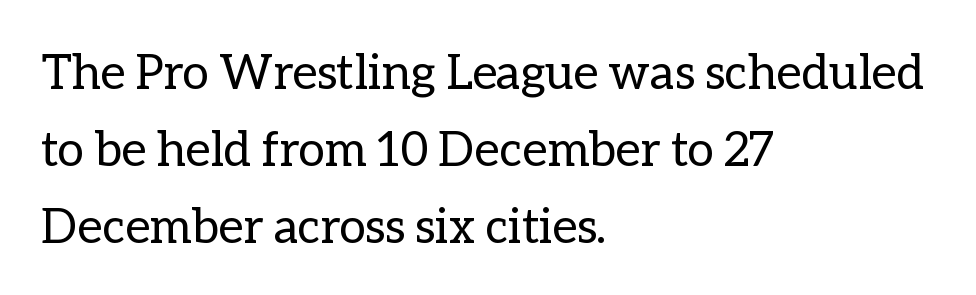
Weight class: somewhere from thin through regular. Note the varied advance widths — an 'i' is clearly narrower than an 'm'. Quick note: interline space is typical. Nobody drew a line under any word here. A typesetter would call this zero additional tracking. The letters stand upright; this is a roman face.
